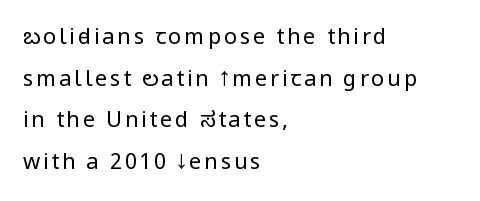
Q: Is the text bold? A: No.
Q: Is the text italic (slanted)? A: No, it is upright.
Q: Is the text underlined? A: No.
Q: How is the paragraph aligned? A: Left-aligned.
